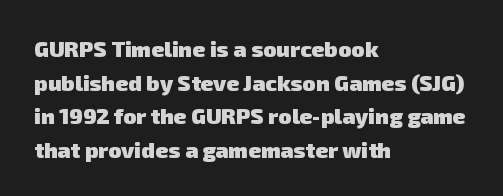
Is the type bold? Yes — the strokes are clearly thick and heavy. Horizontal alignment here is leftward, the default for most running prose. Caption: standard tracking, unaltered. Does the leading feel generous? No, just average. The glyphs are unaccompanied by any horizontal stroke below them.
